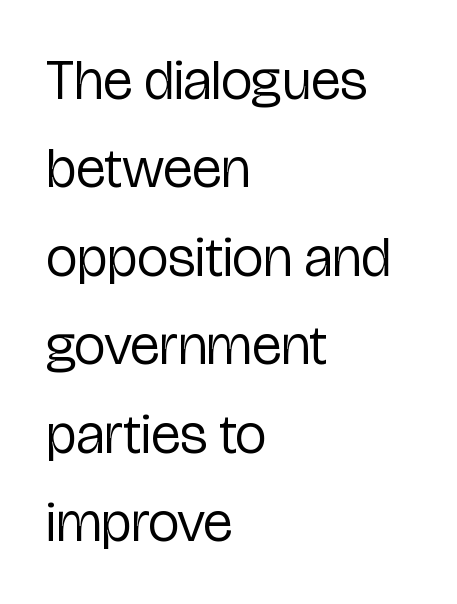
The type is set solid horizontally, with unmodified tracking. Only glyphs here, with clear space below each row. The leading is moderate, giving the passage an even texture. Posture: straight, roman, zero tilt. Here the designer chose a conventional face with non-uniform glyph widths.
